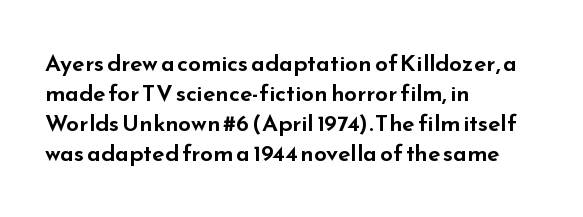
The ragged edge is on the right, which tells us the setting is flush left. What's the leading like? Ordinary, nothing unusual. Posture: straight, roman, zero tilt. The face used here is rendered with its standard letterfit. Letters rest on an invisible, unmarked baseline.
